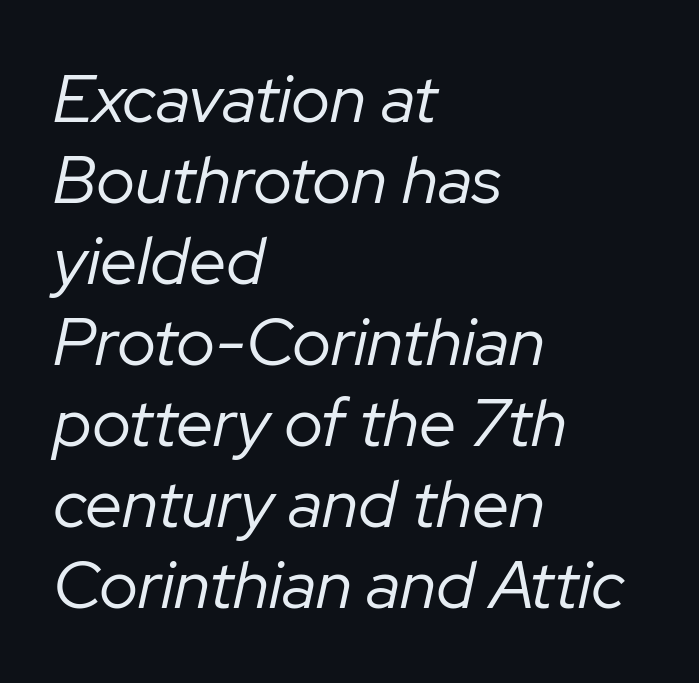
The image shows 67 px regular-weight type, italic (leaning right); set left-aligned, line spacing 1.21x, normal letter spacing, not underlined; low stroke contrast and a medium x-height.
